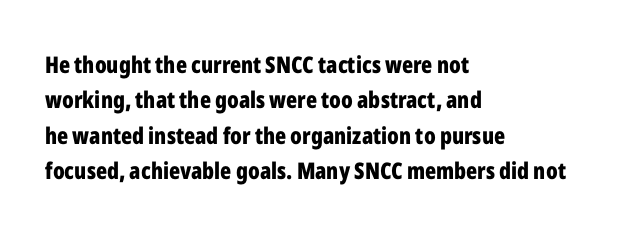
The image shows 23 px bold type, upright; set left-aligned, normal line spacing (1.54x), normal letter spacing, not underlined.
